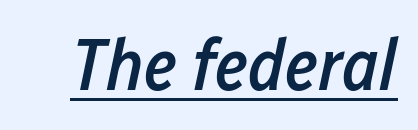
The face used here is rendered with its standard letterfit. The rendering uses natural spacing where letterforms have individual widths. A baseline rule has been typeset under these characters. These words are printed semibold, heavier than regular yet not bold.
